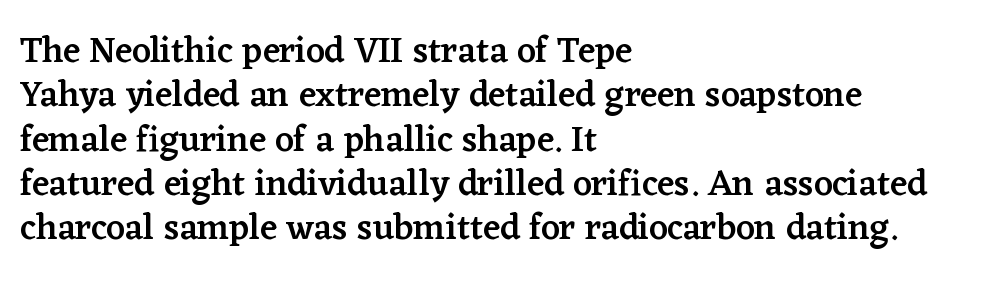
The image shows 36 px semibold serif type, upright; set left-aligned, line spacing 1.23x, normal letter spacing, not underlined; low stroke contrast and a medium x-height.
